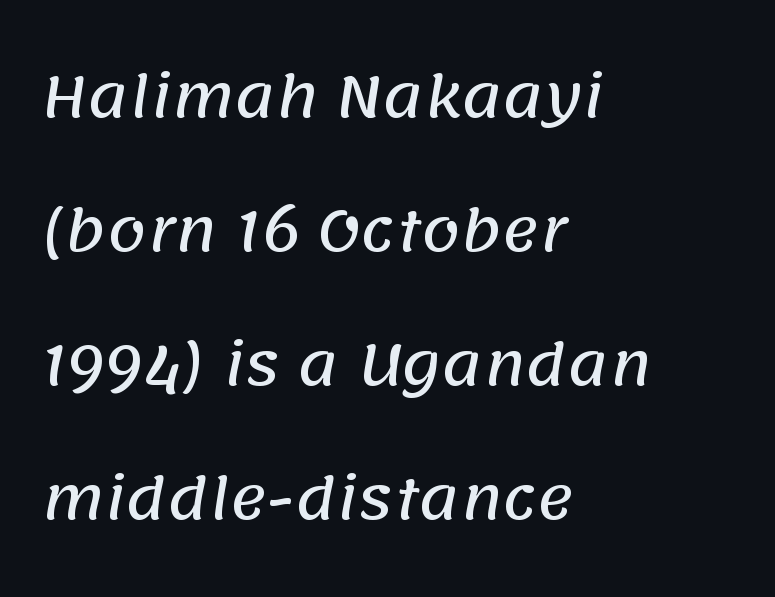
The image shows 56 px sans-serif type; set left-aligned, loose line spacing (2.39x), normal letter spacing, not underlined; low stroke contrast and a large x-height.
